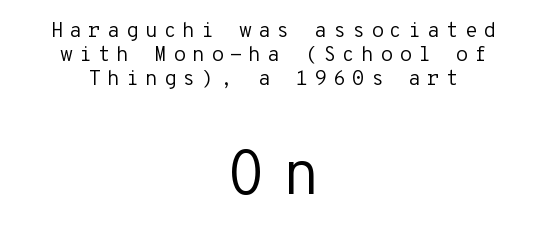
{"serif": "no", "italic": "no", "bold": "no", "weight": "regular", "width": "normal", "stroke_contrast": "low", "x_height": "medium", "monospaced": "yes", "underline": "no", "align": "center", "line_spacing": "tight", "line_spacing_ratio": 1.14, "letter_spacing": "wide", "letter_spacing_em": 0.28, "larger_block": "second", "size_ratio": 2.95, "glyph_px": 62}
